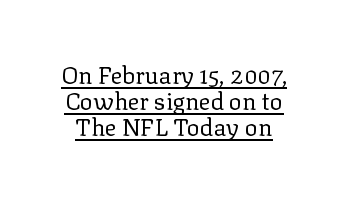
{"italic": "no", "bold": "no", "underline": "yes", "line_spacing": "tight", "line_spacing_ratio": 1.08, "letter_spacing": "normal", "letter_spacing_em": 0.0, "glyph_px": 24}
